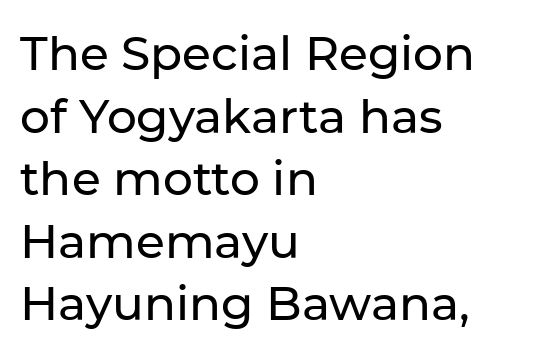
Q: Is the text italic (slanted)? A: No, it is upright.
Q: Is the typeface a serif or a sans-serif typeface? A: Sans-serif.
Q: Is the text underlined? A: No.
Q: How is the paragraph aligned? A: Left-aligned.
Q: Is the spacing between letters normal or unusually wide? A: Normal.
Q: Is the spacing between lines tight, normal or loose? A: Normal.
Q: Width (condensed, normal, or wide)? A: Normal.
Q: Stroke contrast? A: Low.
Q: x-height? A: Medium.
Q: Monospaced? A: No.
